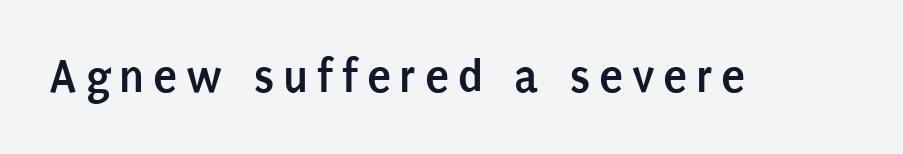
{"serif": "no", "italic": "no", "bold": "yes", "weight": "semibold", "width": "condensed", "stroke_contrast": "low", "x_height": "large", "monospaced": "no", "underline": "no", "glyph_px": 49}
